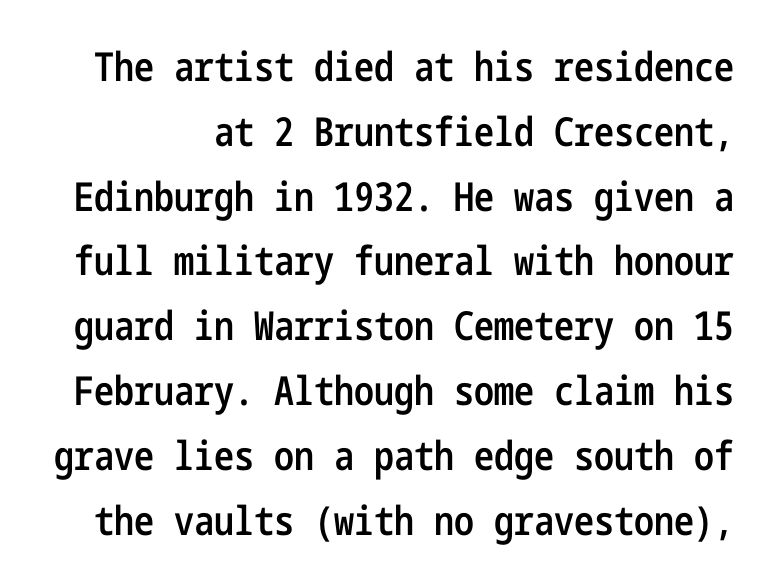
The letters are semibold — heavier than regular but short of a full bold. The letters stand upright; this is a roman face. Check under the words: just untouched page. There is no visible air inserted between adjacent glyphs. The passage shown stacks its lines at a standard gap. Unlike a traditional serif, this face leaves its strokes unadorned.
